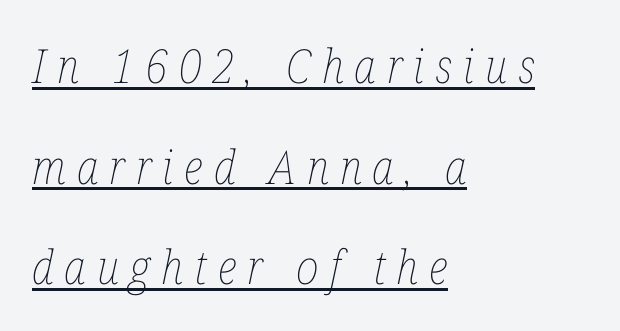
{"italic": "yes", "lean": "right", "slant_degrees": 12, "bold": "no", "weight": "thin", "width": "condensed", "stroke_contrast": "low", "x_height": "medium", "monospaced": "no", "underline": "yes", "align": "left", "line_spacing": "loose", "line_spacing_ratio": 2.14, "letter_spacing": "wide", "letter_spacing_em": 0.23, "glyph_px": 47}
